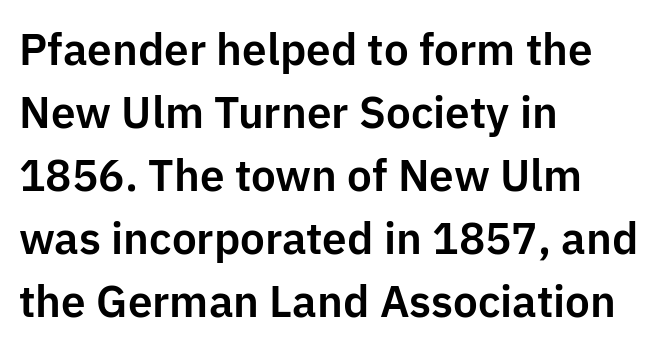
The image shows 44 px sans-serif type, upright; set left-aligned, normal line spacing (1.43x), normal letter spacing, not underlined; low stroke contrast and a medium x-height.
